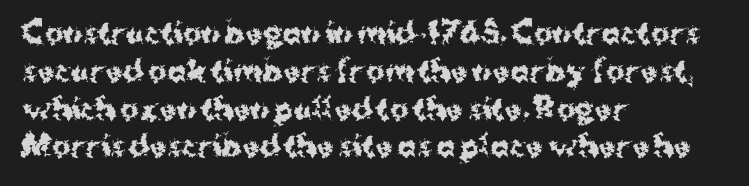
The image shows 28 px bold sans-serif type, upright; set left-aligned, normal line spacing (1.35x), normal letter spacing, not underlined; medium stroke contrast and a medium x-height.
